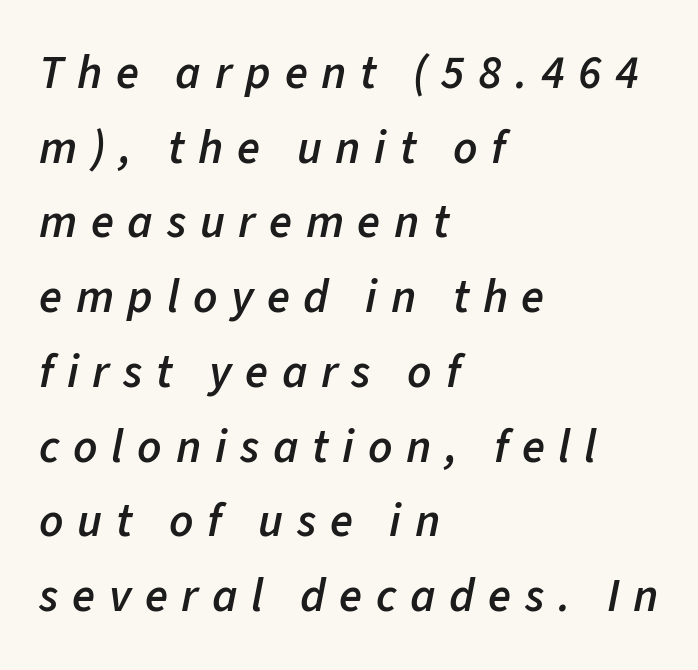
Left-aligned paragraph, ragged on the right. Would a proofreader flag this as italicized? Yes. The gap between lines stays unmarked. Loose tracking; the words dissolve into strings of separated letters. Each letter keeps its own natural width here, so spacing adapts to shape.
